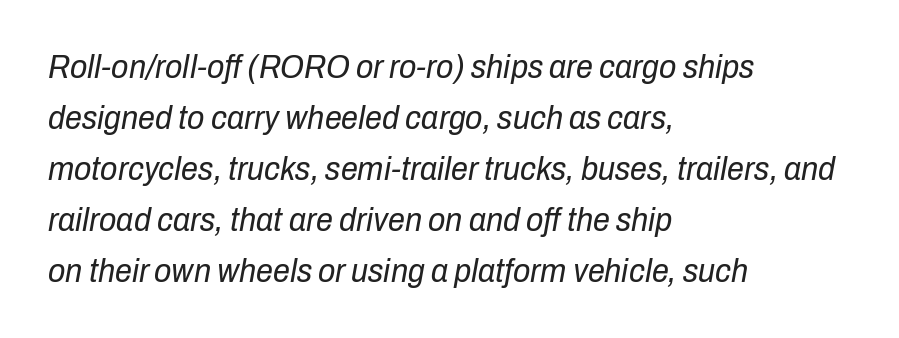
Q: Is the text bold? A: No.
Q: Is the text italic (slanted)? A: Yes, it leans right by about 10 degrees.
Q: Is the text underlined? A: No.
Q: How is the paragraph aligned? A: Left-aligned.
Q: Is the spacing between letters normal or unusually wide? A: Normal.
Q: Is the spacing between lines tight, normal or loose? A: Normal.
Q: Width (condensed, normal, or wide)? A: Condensed.
Q: Stroke contrast? A: Low.
Q: x-height? A: Medium.
Q: Monospaced? A: No.
